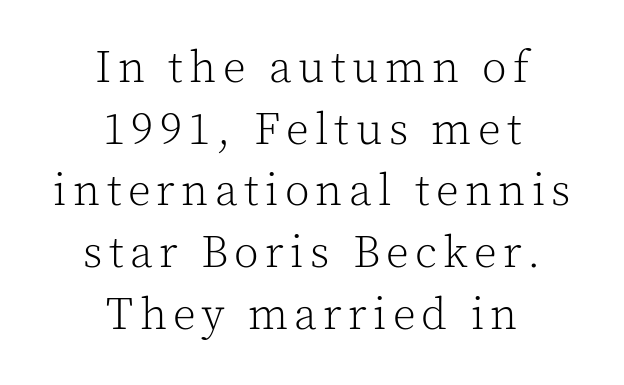
Is this a heavy cut? Hardly; it is regular or lighter. Vertical strokes here are truly vertical. You could not count columns in this text — the font is proportionally spaced. Are there feet on the stems? There are — it's a serif. This rendering uses center alignment, leaving both contours irregular but symmetric. Words float on clear page, feet unadorned.
